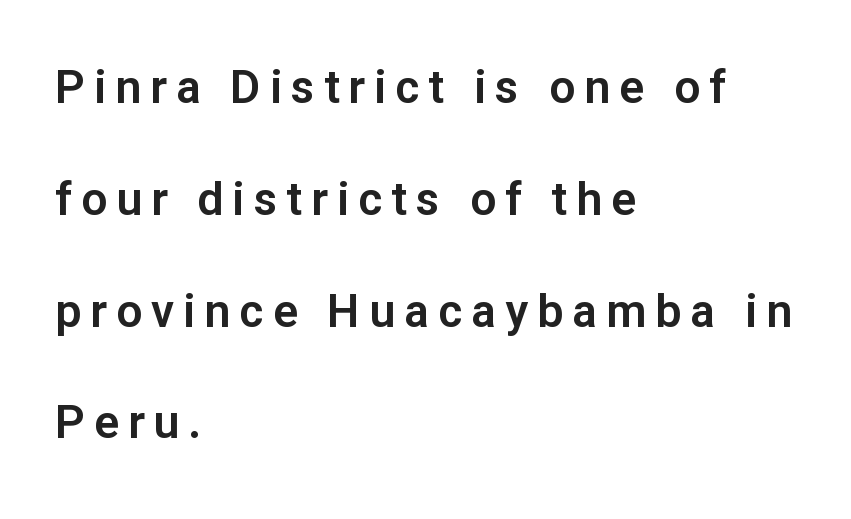
This sample is left-justified, so line endings fall wherever the words run out. Letterform terminals end flat and unadorned throughout the passage. Vertical strokes here are truly vertical. A typesetter would call this proportional, since set widths differ per character. Decoration check: the copy has no underline. The vertical gap from one line to the next is large.
